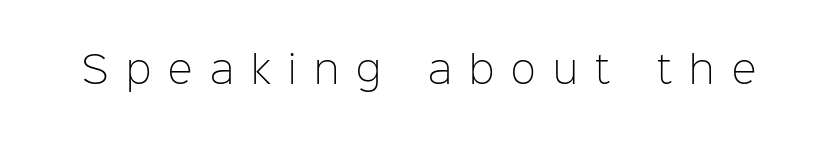
The image shows 37 px light sans-serif type, upright; set unusually wide letter spacing (+0.47 em), not underlined; low stroke contrast and a medium x-height.
